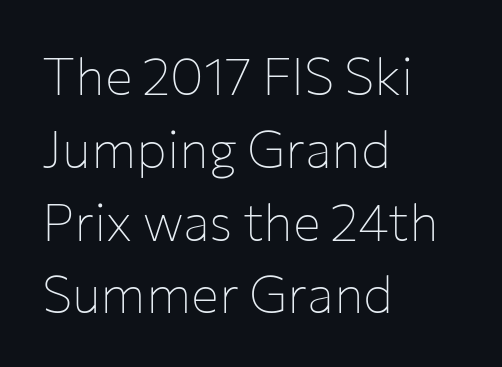
The lines in this sample share a left origin and differ only in where they stop. Does the type have serifs? No, each stem ends abruptly. Descenders are the only things crossing below the line. The font is comparable to plain body text, perhaps lighter. Honestly, the row spacing looks completely unremarkable. Spacing verdict: proportional, widths tailored to each character.
